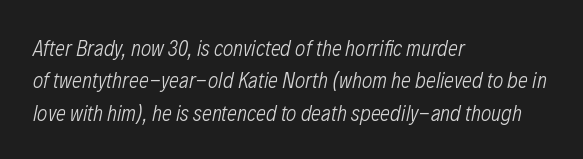
The image shows 22 px text type, italic (leaning right); set left-aligned, normal line spacing (1.47x), normal letter spacing, not underlined.
